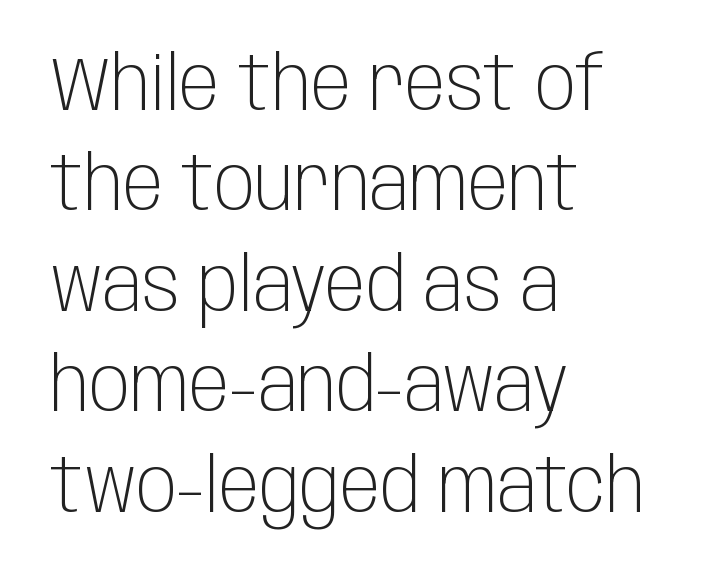
{"serif": "no", "italic": "no", "bold": "no", "weight": "light", "width": "condensed", "stroke_contrast": "low", "x_height": "large", "monospaced": "no", "underline": "no", "align": "left", "line_spacing": "normal", "line_spacing_ratio": 1.34, "letter_spacing": "normal", "letter_spacing_em": 0.0, "glyph_px": 75}
